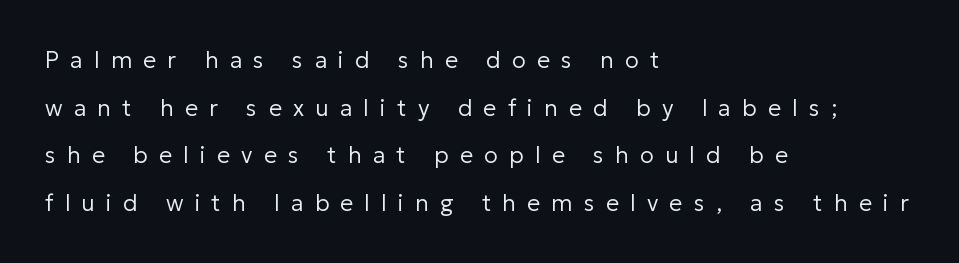
If you drew a line through each stem, it would be perfectly vertical. The rendering inserts visible extra space after every character. Airy leading. Left-aligned paragraph, ragged on the right.
